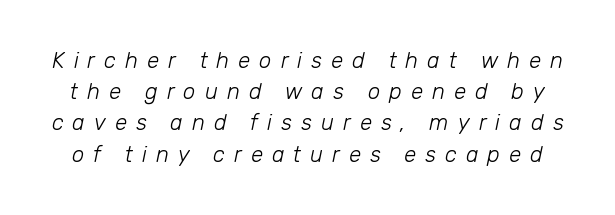
This block has exactly the height ordinary leading produces. Is the type heavy? It reads as light-to-regular instead. Does extra space separate the letters? Yes, quite a lot of it. Descender tails drop into unmarked territory.
